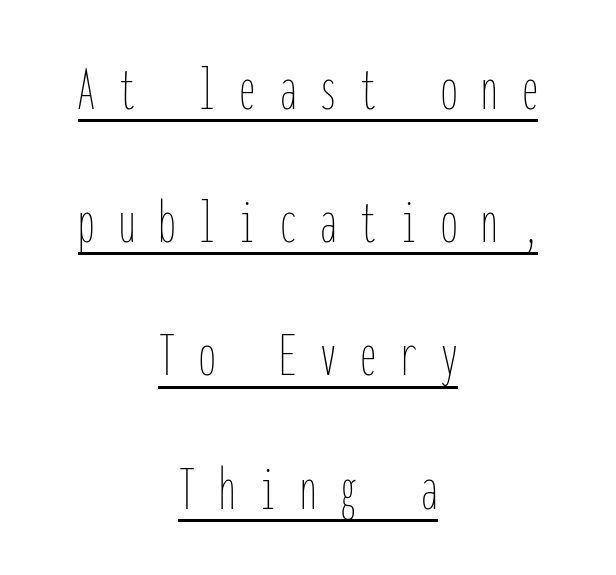
Reading down the column, the eye jumps a long way to each next line. The face looks like a standard text weight, possibly lighter. This sample uses expanded letter spacing, leaving extra air between glyphs. Unlike italic type, these characters show no tilt at all.
